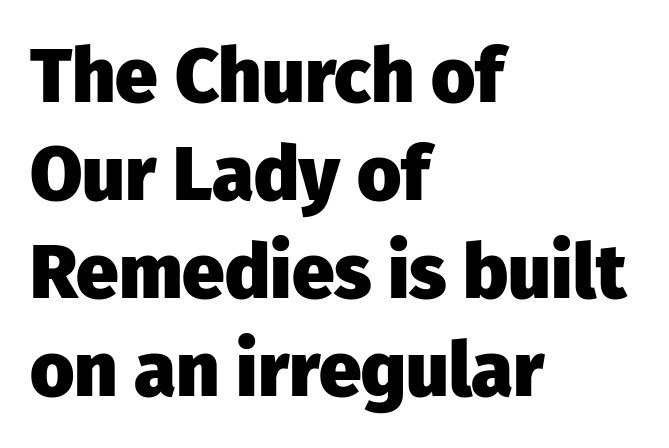
Reading down the block, your eye returns to a fixed left position each line. Regarding leading, the lines here are spaced in the standard way. Every stem runs plumb, perpendicular to the baseline. Is this a sans? Yes — the strokes have no serifs. The face used here is proportionally spaced, like ordinary book or web type.
